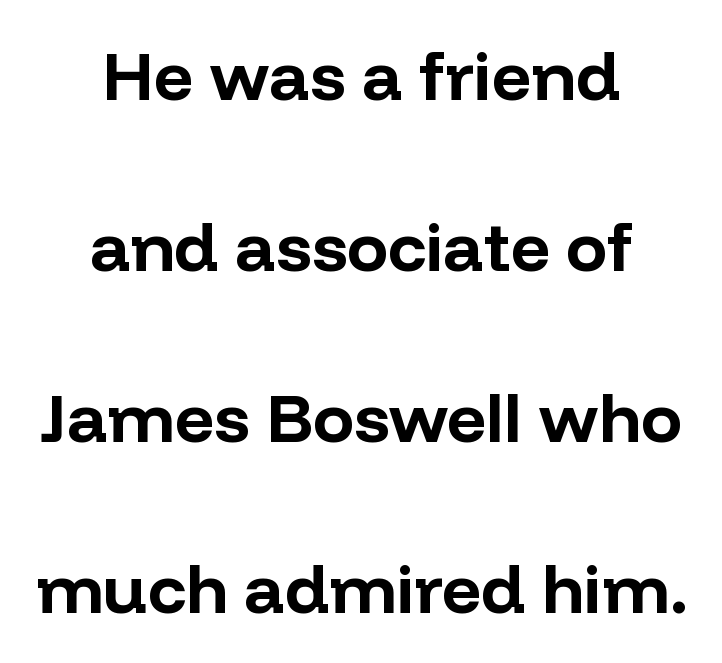
{"serif": "no", "italic": "no", "bold": "yes", "weight": "bold", "width": "normal", "stroke_contrast": "low", "x_height": "medium", "monospaced": "no", "underline": "no", "align": "center", "line_spacing": "loose", "line_spacing_ratio": 2.48, "letter_spacing": "normal", "letter_spacing_em": 0.0, "glyph_px": 69}
